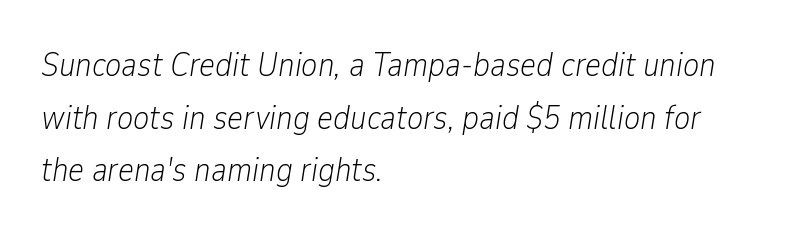
The image shows 34 px light, condensed type, italic (leaning right); set left-aligned, normal line spacing (1.55x), normal letter spacing, not underlined; low stroke contrast and a medium x-height.
